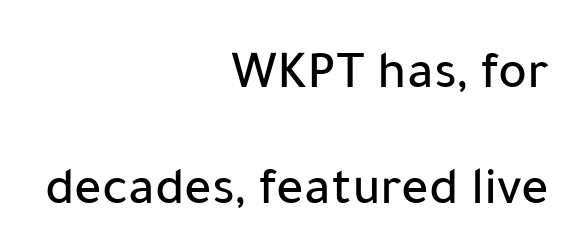
The image shows 54 px sans-serif type, upright; set right-aligned, loose line spacing (2.14x), normal letter spacing, not underlined; low stroke contrast and a medium x-height.
